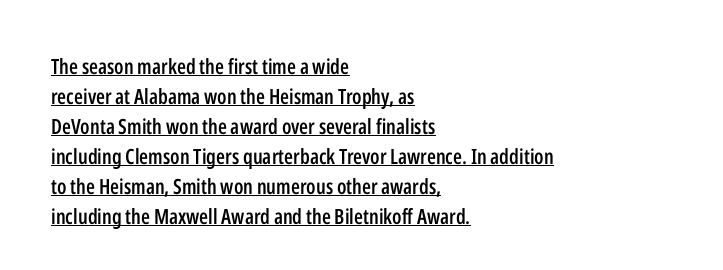
The space between consecutive lines is moderate. Is there an underline? Yes — a line sits under the letters. The compositor pushed each line to the left boundary. When letters stand straight like this, we call the style roman or upright. This is the in-between weight designers call semibold or demi.
